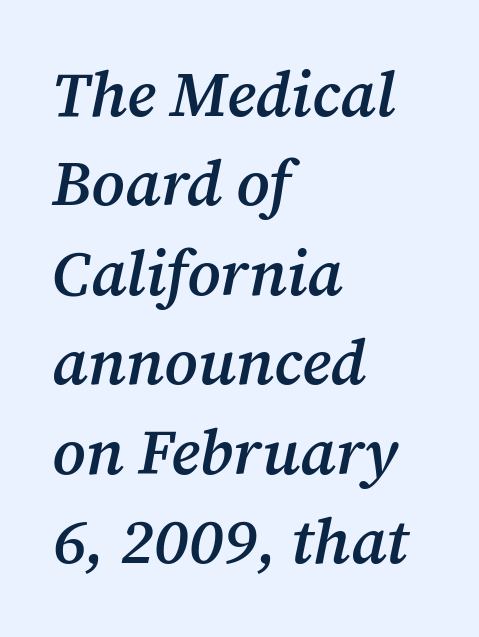
The image shows 63 px semibold serif type, italic (leaning right); set left-aligned, normal line spacing (1.42x), normal letter spacing, not underlined; medium stroke contrast and a medium x-height.
